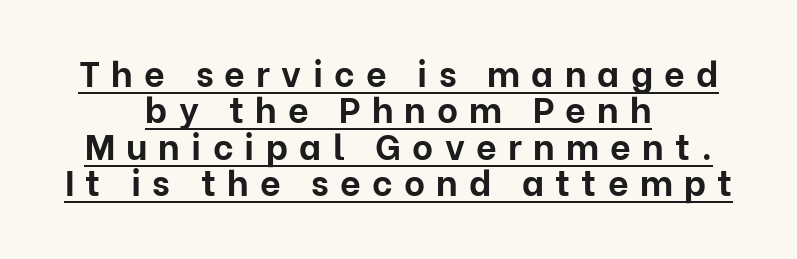
The image shows 36 px bold sans-serif type, upright; set centered, tight line spacing (1.01x), unusually wide letter spacing (+0.31 em), underlined; low stroke contrast and a medium x-height.
